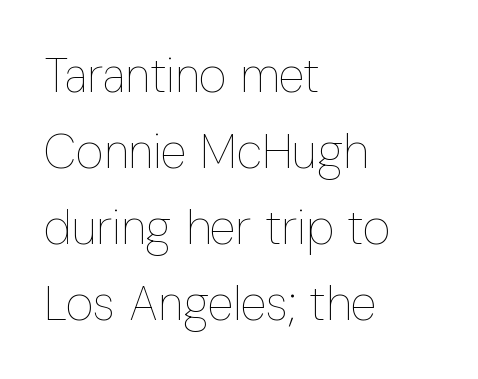
The image shows 48 px thin, condensed type, upright; set left-aligned, normal line spacing (1.58x), normal letter spacing, not underlined; low stroke contrast and a medium x-height.
